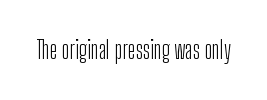
{"italic": "no", "bold": "no", "underline": "no", "letter_spacing": "normal", "letter_spacing_em": 0.0, "glyph_px": 24}
